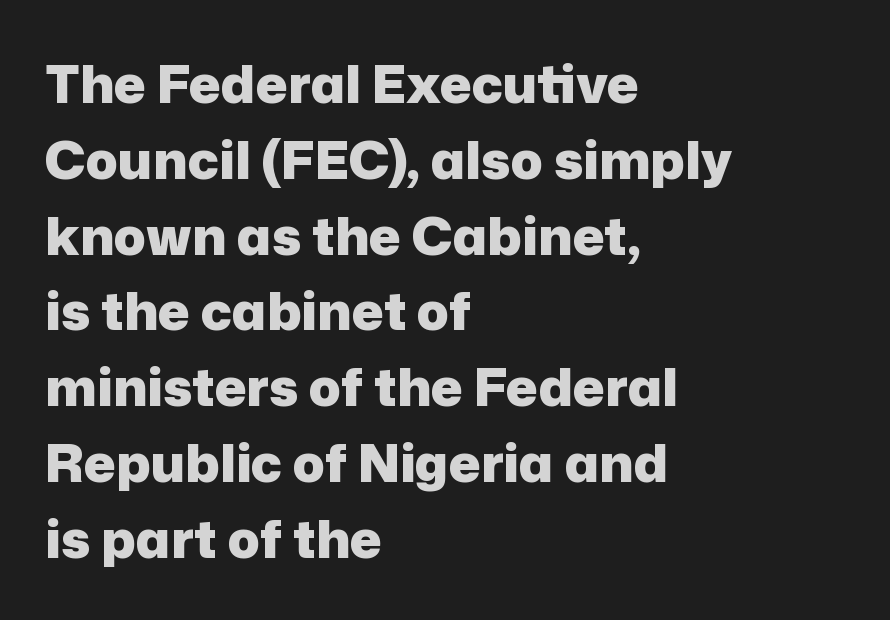
Q: Is the text bold? A: Yes.
Q: Is the text italic (slanted)? A: No, it is upright.
Q: Is the typeface a serif or a sans-serif typeface? A: Sans-serif.
Q: Is the text underlined? A: No.
Q: How is the paragraph aligned? A: Left-aligned.
Q: Is the spacing between letters normal or unusually wide? A: Normal.
Q: Is the spacing between lines tight, normal or loose? A: Normal.
Q: Width (condensed, normal, or wide)? A: Normal.
Q: Stroke contrast? A: Low.
Q: x-height? A: Medium.
Q: Monospaced? A: No.
